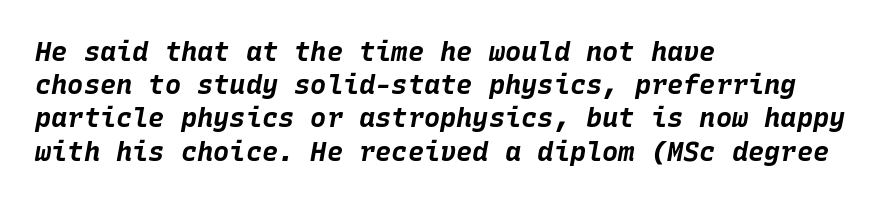
{"italic": "yes", "lean": "right", "slant_degrees": 10, "bold": "yes", "underline": "no", "align": "left", "line_spacing_ratio": 1.23, "letter_spacing": "normal", "letter_spacing_em": 0.0, "glyph_px": 27}
